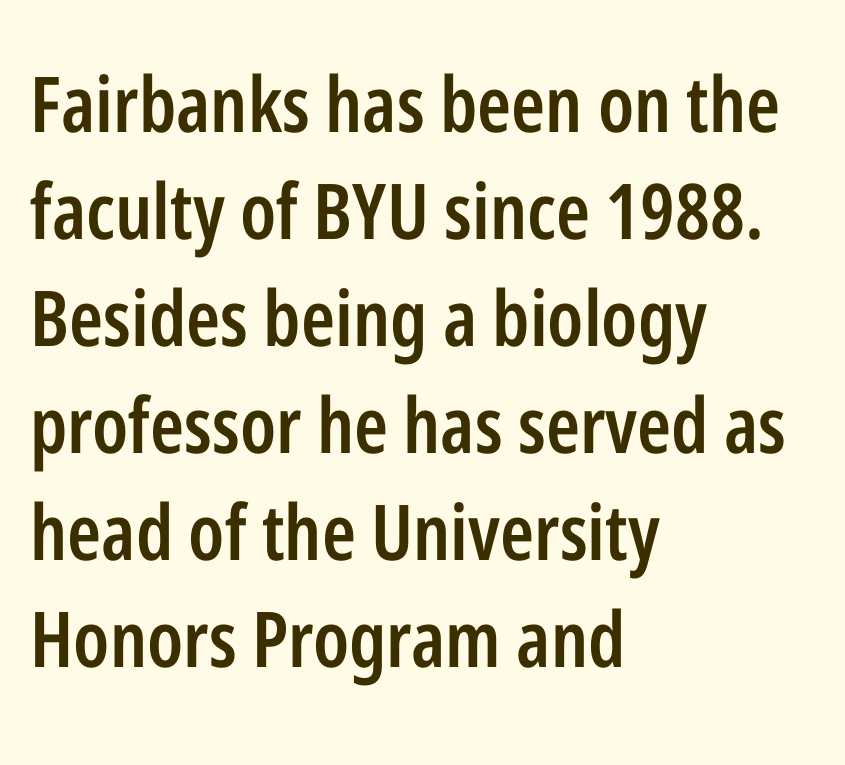
Q: Is the text bold? A: Semi-bold.
Q: Is the text italic (slanted)? A: No, it is upright.
Q: Is the typeface a serif or a sans-serif typeface? A: Sans-serif.
Q: Is the text underlined? A: No.
Q: How is the paragraph aligned? A: Left-aligned.
Q: Is the spacing between letters normal or unusually wide? A: Normal.
Q: Is the spacing between lines tight, normal or loose? A: Normal.
Q: Width (condensed, normal, or wide)? A: Condensed.
Q: Stroke contrast? A: Low.
Q: x-height? A: Medium.
Q: Monospaced? A: No.
